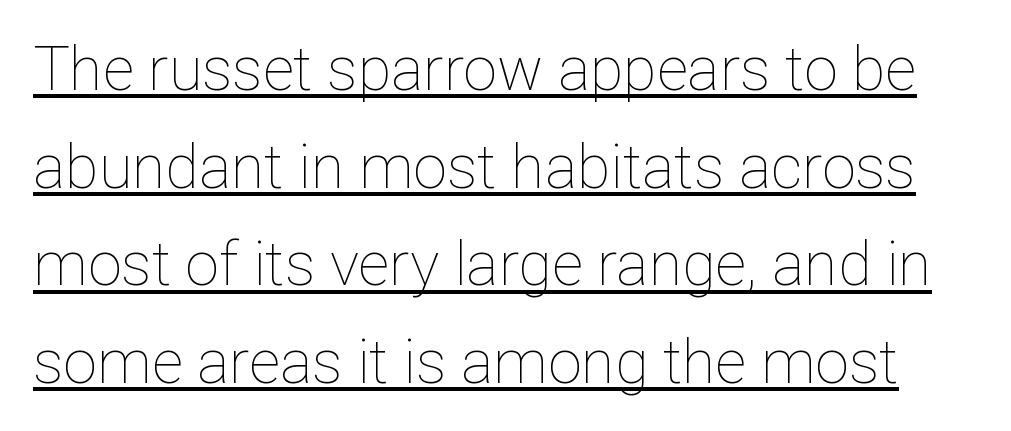
Q: Is the text bold? A: No.
Q: Is the text italic (slanted)? A: No, it is upright.
Q: Is the text underlined? A: Yes.
Q: Is the spacing between letters normal or unusually wide? A: Normal.
Q: Is the spacing between lines tight, normal or loose? A: Normal.
Q: Width (condensed, normal, or wide)? A: Normal.
Q: Stroke contrast? A: Low.
Q: x-height? A: Medium.
Q: Monospaced? A: No.
